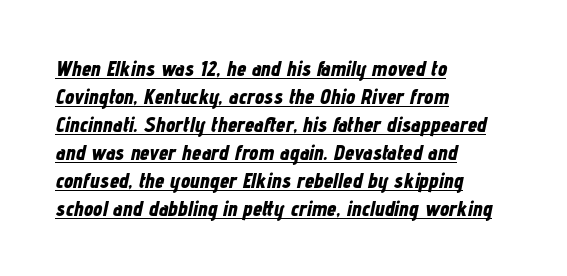
Q: Is the text bold? A: Yes.
Q: Is the text italic (slanted)? A: Yes, it leans right by about 12 degrees.
Q: Is the text underlined? A: Yes.
Q: How is the paragraph aligned? A: Left-aligned.
Q: Is the spacing between letters normal or unusually wide? A: Normal.
Q: Is the spacing between lines tight, normal or loose? A: Normal.
